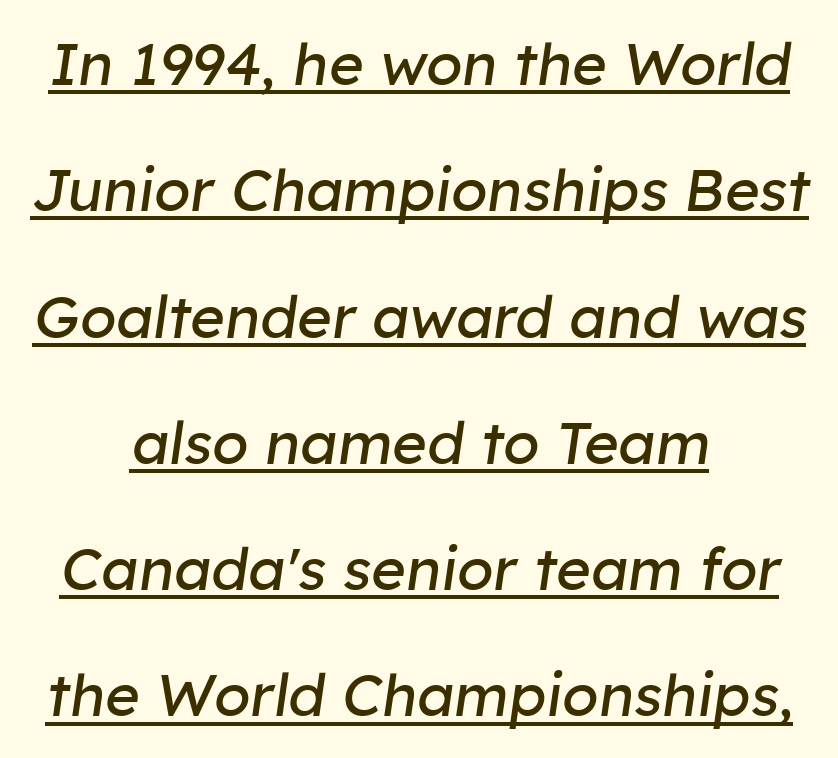
{"italic": "yes", "lean": "right", "slant_degrees": 8, "bold": "no", "weight": "regular", "width": "normal", "stroke_contrast": "low", "x_height": "medium", "monospaced": "no", "underline": "yes", "align": "center", "line_spacing": "loose", "line_spacing_ratio": 2.14, "letter_spacing": "normal", "letter_spacing_em": 0.0, "glyph_px": 59}
